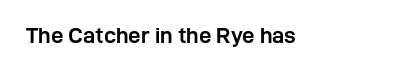
Short note: letters normally spaced. Words float on clear page, feet unadorned. The letters stand upright; this is a roman face. Heavy, bold letterforms.
